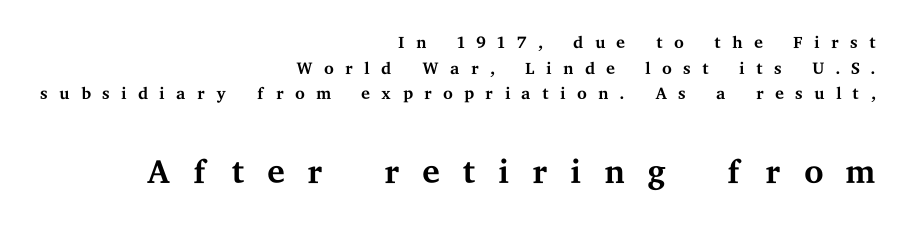
{"serif": "yes", "italic": "no", "bold": "no", "weight": "regular", "width": "wide", "stroke_contrast": "medium", "x_height": "medium", "monospaced": "no", "underline": "no", "align": "right", "line_spacing": "tight", "line_spacing_ratio": 1.03, "letter_spacing": "wide", "letter_spacing_em": 0.43, "larger_block": "second", "size_ratio": 2.0, "glyph_px": 50}
